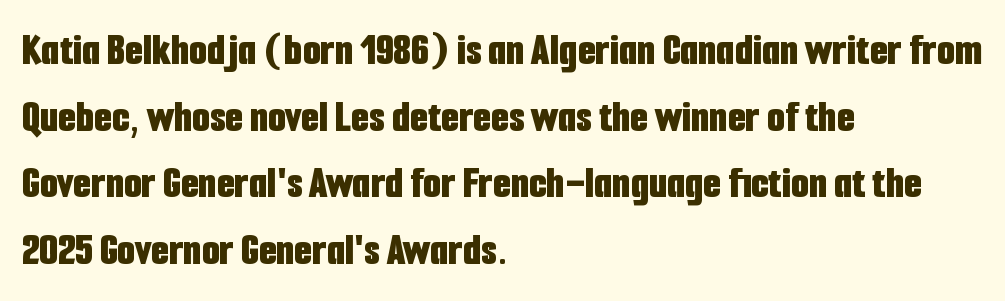
The image shows 46 px bold, condensed sans-serif type, upright; set left-aligned, normal line spacing (1.45x), normal letter spacing, not underlined; low stroke contrast and a medium x-height.
